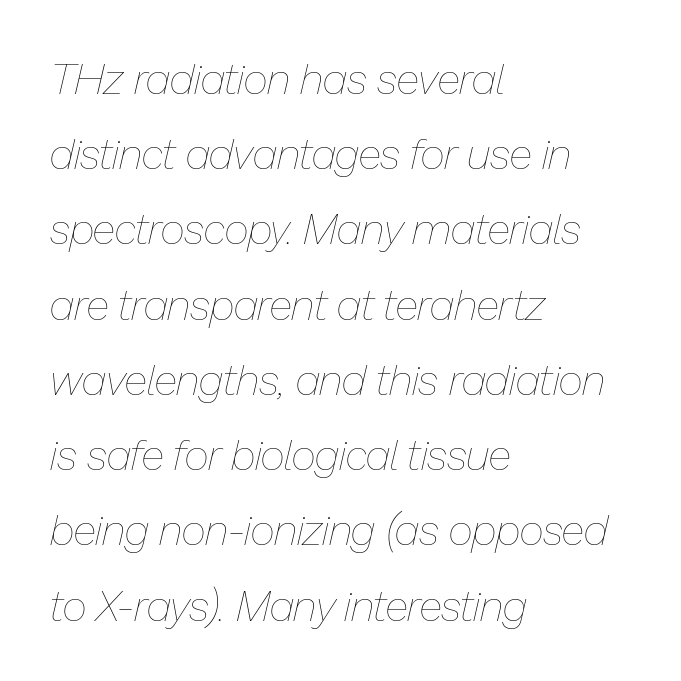
{"italic": "yes", "lean": "right", "slant_degrees": 13, "bold": "no", "weight": "thin", "width": "normal", "stroke_contrast": "low", "x_height": "medium", "monospaced": "no", "underline": "no", "align": "left", "line_spacing_ratio": 1.75, "letter_spacing": "normal", "letter_spacing_em": 0.0, "glyph_px": 43}
